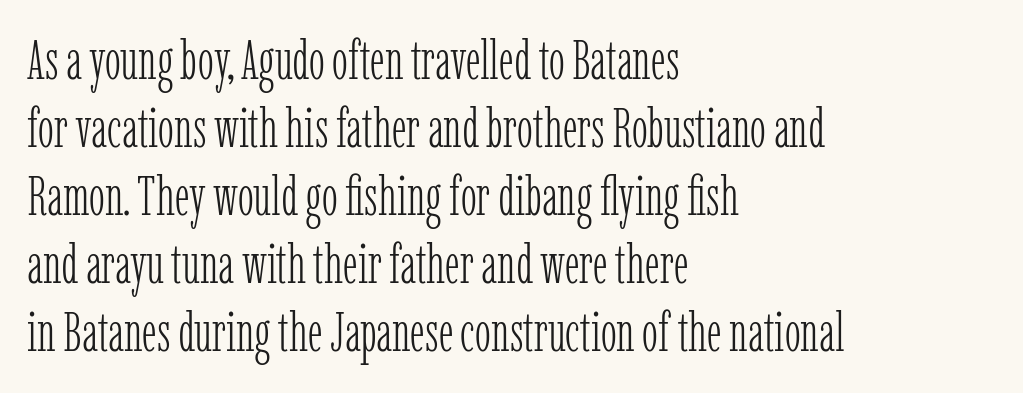
The image shows 54 px light, condensed serif type, upright; set left-aligned, normal line spacing (1.26x), normal letter spacing, not underlined; low stroke contrast and a medium x-height.
